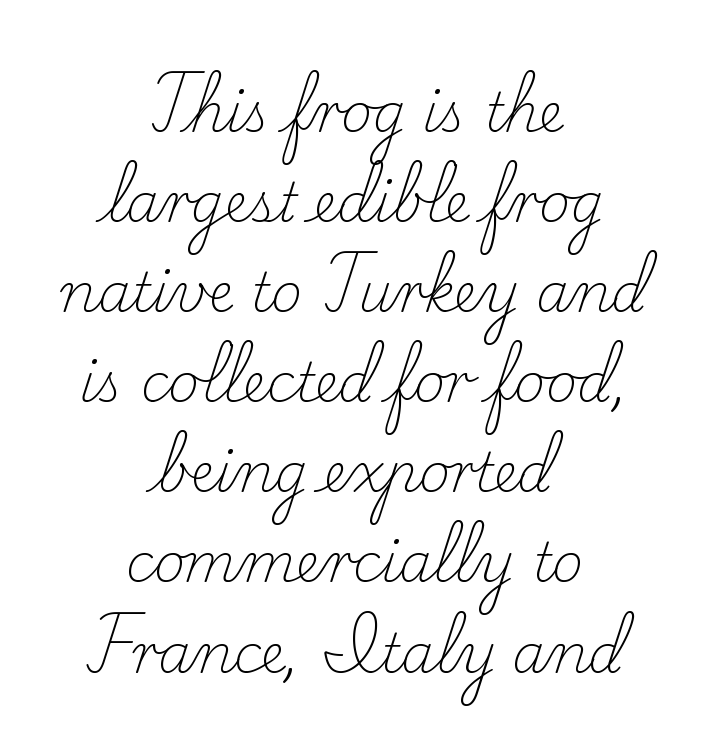
The image shows 53 px light serif type; set centered, normal line spacing (1.7x), normal letter spacing, not underlined; low stroke contrast and a small x-height.
